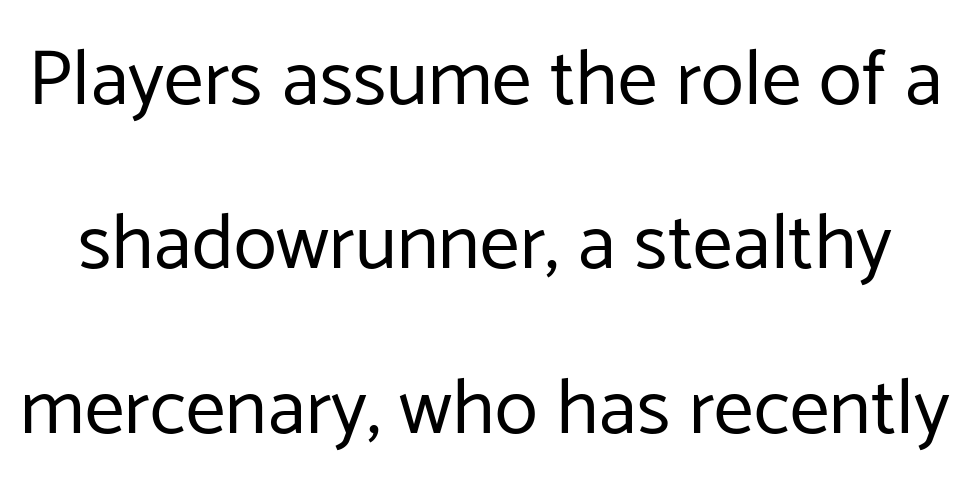
{"serif": "no", "italic": "no", "bold": "no", "weight": "regular", "width": "normal", "stroke_contrast": "low", "x_height": "medium", "monospaced": "no", "underline": "no", "line_spacing": "loose", "line_spacing_ratio": 2.08, "letter_spacing": "normal", "letter_spacing_em": 0.0, "glyph_px": 79}
